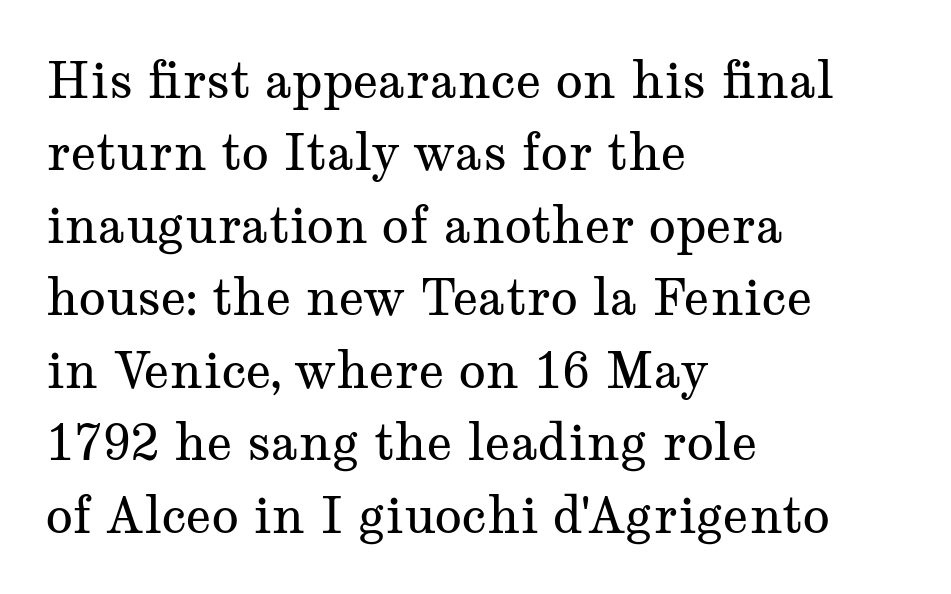
Q: Is the text bold? A: No.
Q: Is the text italic (slanted)? A: No, it is upright.
Q: Is the typeface a serif or a sans-serif typeface? A: Serif.
Q: Is the text underlined? A: No.
Q: How is the paragraph aligned? A: Left-aligned.
Q: Is the spacing between letters normal or unusually wide? A: Normal.
Q: Is the spacing between lines tight, normal or loose? A: Normal.
Q: Width (condensed, normal, or wide)? A: Wide.
Q: Stroke contrast? A: Medium.
Q: x-height? A: Medium.
Q: Monospaced? A: No.
